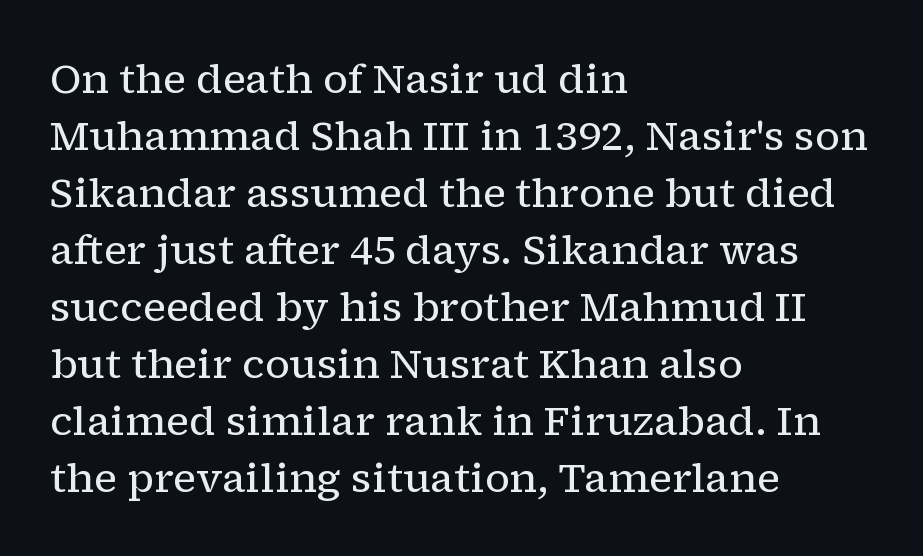
When letters stand straight like this, we call the style roman or upright. In CSS terms this would be text-align: left. The letterforms sit at book weight or below. The baseline area is clear. Letterform terminals end in serifs throughout the passage. Regarding leading, the lines here are spaced in the standard way.
